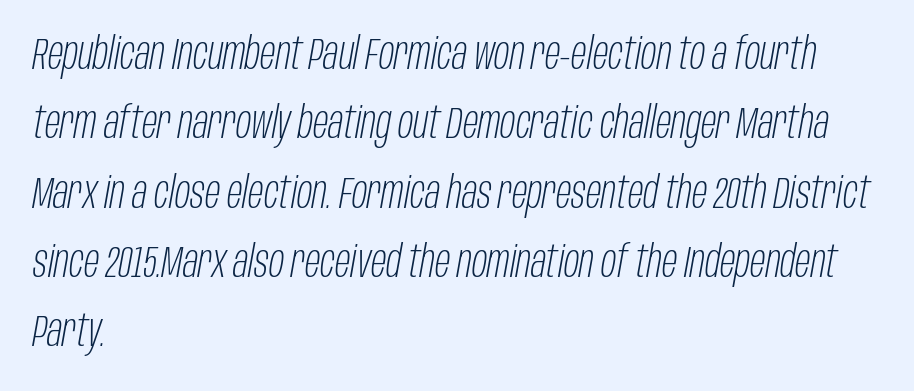
Vertical spacing — default. Characters follow at the spacing the type designer built in. A light-to-regular cut is what we see here. The space directly below the letters is spotless. Every character sits at an angle, as italics do. The paragraph shown leans on its left margin.
